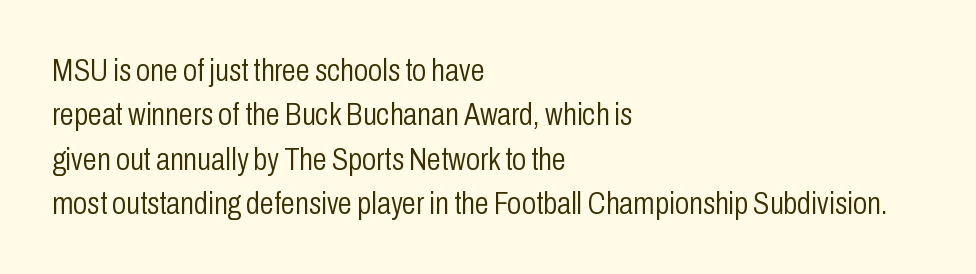
{"serif": "no", "italic": "no", "bold": "no", "weight": "light", "width": "condensed", "stroke_contrast": "low", "x_height": "medium", "monospaced": "no", "underline": "no", "align": "left", "line_spacing": "normal", "line_spacing_ratio": 1.39, "letter_spacing": "normal", "letter_spacing_em": 0.0, "glyph_px": 32}
